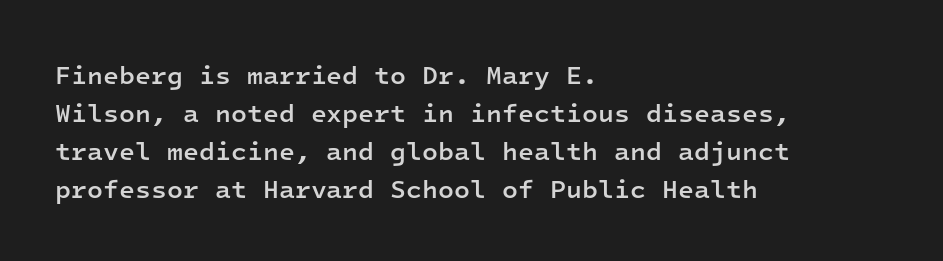
{"italic": "no", "bold": "semi", "underline": "no", "align": "left", "line_spacing": "normal", "line_spacing_ratio": 1.46, "letter_spacing": "normal", "letter_spacing_em": 0.0, "glyph_px": 26}
